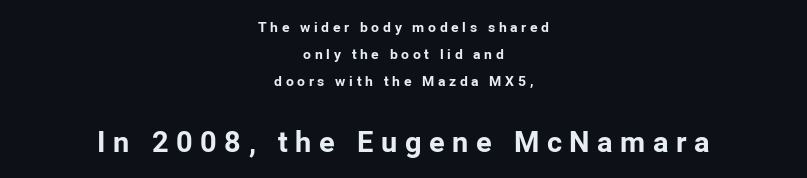
Is the letter spacing exaggerated? Yes — the characters are pushed far apart. The glyphs have the mass of a bold cut. Has an underline been added? It has not. Caption: multi-line text, centered on the measure. If you measured baseline to baseline, you'd find a long distance. You can tell it's not italic because the verticals are truly vertical.
